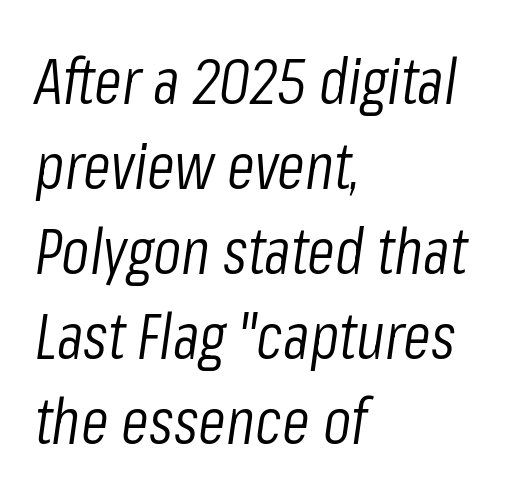
The image shows 64 px light, condensed type, italic (leaning right); set left-aligned, normal line spacing (1.33x), normal letter spacing, not underlined; low stroke contrast and a medium x-height.
